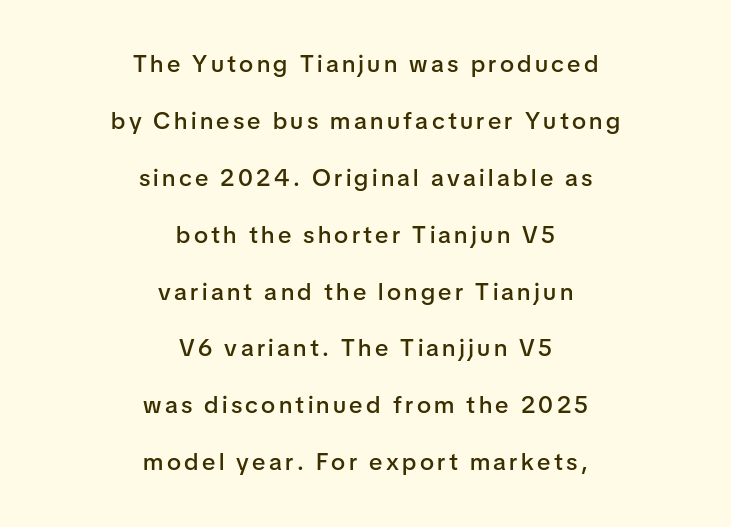
{"italic": "no", "bold": "semi", "underline": "no", "align": "center", "line_spacing": "loose", "line_spacing_ratio": 2.37, "glyph_px": 24}
